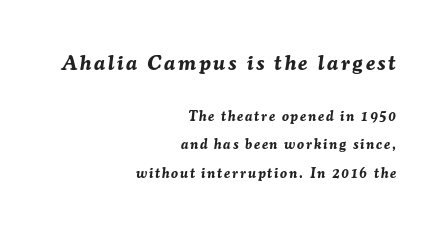
Q: Is the text bold? A: Yes.
Q: Is the text italic (slanted)? A: Yes, it leans right by about 7 degrees.
Q: Is the text underlined? A: No.
Q: How is the paragraph aligned? A: Right-aligned.
Q: Is the spacing between lines tight, normal or loose? A: Loose.
Q: Which block of text is set in a larger size, the first (top) or the second (bottom)? A: The first (top) one.
